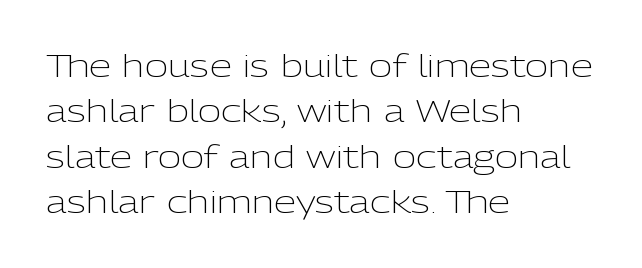
The image shows 32 px light sans-serif type, upright; set left-aligned, normal line spacing (1.42x), normal letter spacing, not underlined; low stroke contrast and a medium x-height.
